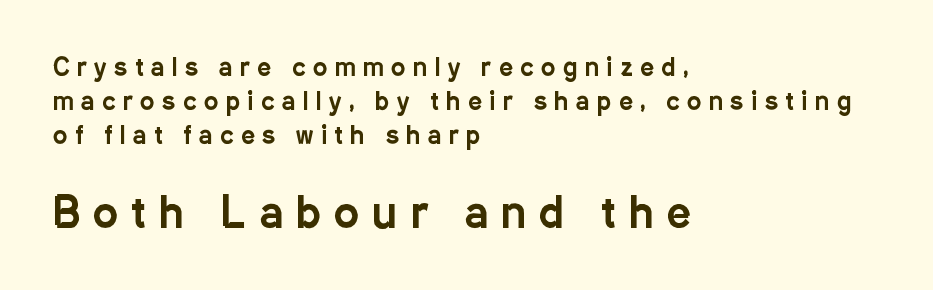
{"serif": "no", "italic": "no", "width": "condensed", "stroke_contrast": "low", "x_height": "medium", "monospaced": "no", "underline": "no", "align": "left", "line_spacing": "normal", "line_spacing_ratio": 1.42, "letter_spacing": "wide", "letter_spacing_em": 0.32, "larger_block": "second", "size_ratio": 1.75, "glyph_px": 42}
